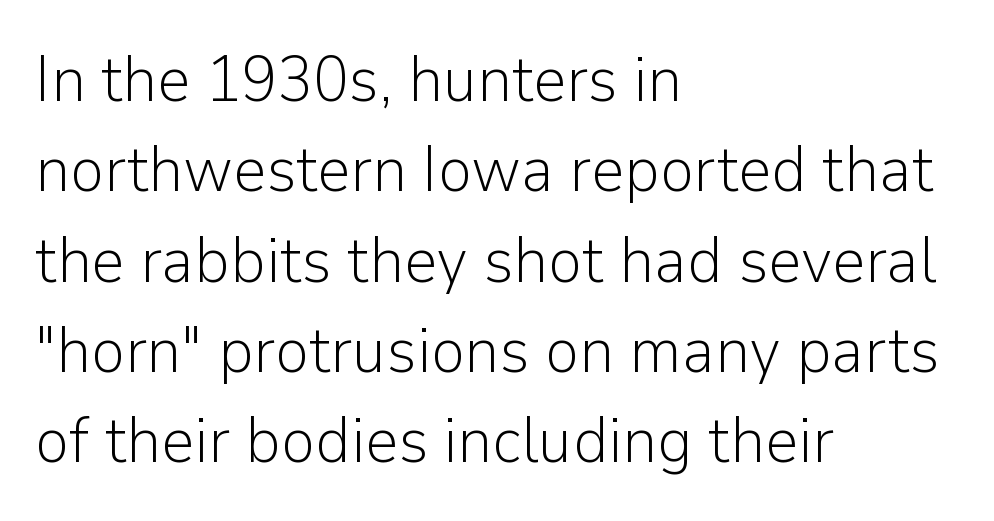
Q: Is the text bold? A: No.
Q: Is the text italic (slanted)? A: No, it is upright.
Q: Is the typeface a serif or a sans-serif typeface? A: Sans-serif.
Q: Is the text underlined? A: No.
Q: How is the paragraph aligned? A: Left-aligned.
Q: Is the spacing between letters normal or unusually wide? A: Normal.
Q: Is the spacing between lines tight, normal or loose? A: Normal.
Q: Width (condensed, normal, or wide)? A: Normal.
Q: Stroke contrast? A: Low.
Q: x-height? A: Medium.
Q: Monospaced? A: No.
